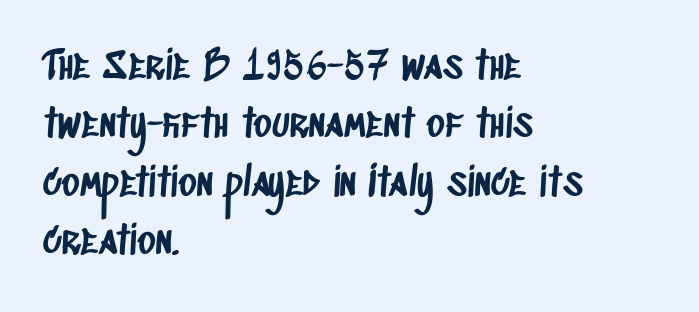
The image shows 39 px condensed sans-serif type; set left-aligned, normal line spacing (1.5x), normal letter spacing, not underlined; low stroke contrast and a large x-height.
